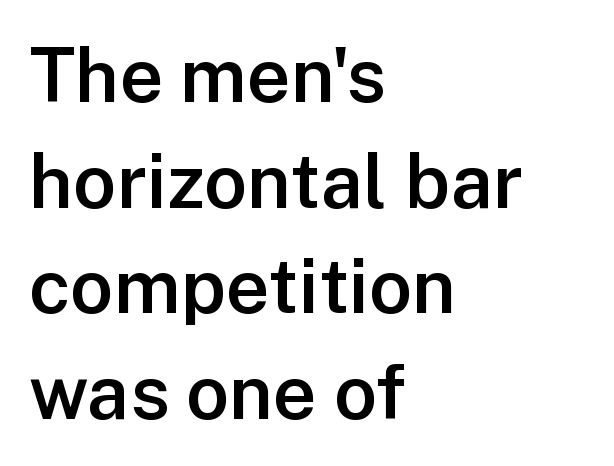
Here the designer chose a conventional face with non-uniform glyph widths. Stroke terminals: plain, sans-serif. The rendering uses a moderate line-height, typical for paragraphs. The area under the type is left untouched.
